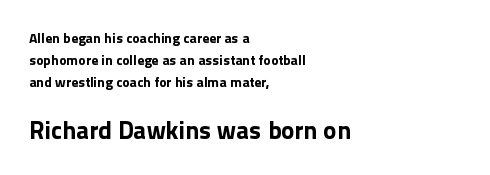
Q: Is the text bold? A: Yes.
Q: Is the text italic (slanted)? A: No, it is upright.
Q: Is the text underlined? A: No.
Q: How is the paragraph aligned? A: Left-aligned.
Q: Is the spacing between letters normal or unusually wide? A: Normal.
Q: Is the spacing between lines tight, normal or loose? A: Normal.
Q: Which block of text is set in a larger size, the first (top) or the second (bottom)? A: The second (bottom) one.
